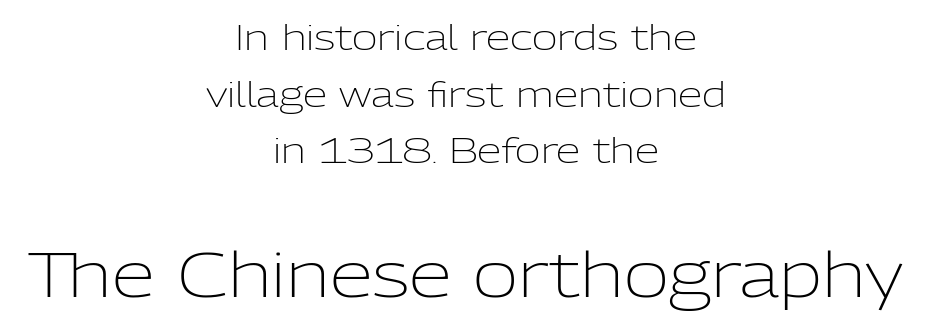
Q: Is the text bold? A: No.
Q: Is the text italic (slanted)? A: No, it is upright.
Q: Is the typeface a serif or a sans-serif typeface? A: Sans-serif.
Q: Is the text underlined? A: No.
Q: How is the paragraph aligned? A: Centered.
Q: Is the spacing between letters normal or unusually wide? A: Normal.
Q: Is the spacing between lines tight, normal or loose? A: Normal.
Q: Which block of text is set in a larger size, the first (top) or the second (bottom)? A: The second (bottom) one.
Q: Width (condensed, normal, or wide)? A: Normal.
Q: Stroke contrast? A: Low.
Q: x-height? A: Medium.
Q: Monospaced? A: No.
